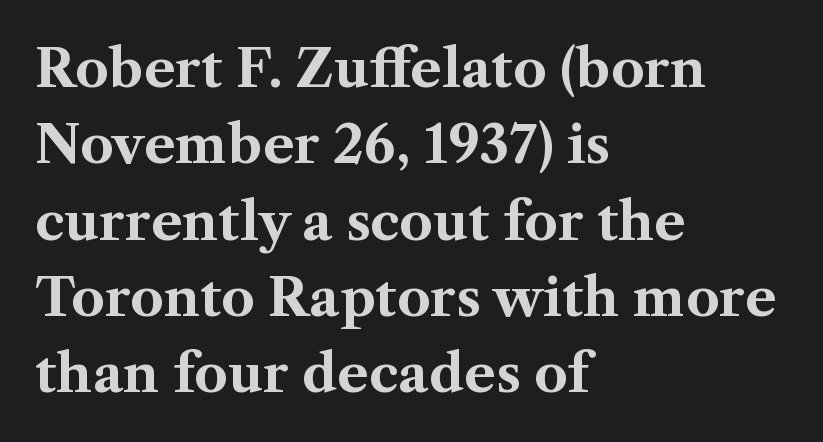
The image shows 53 px bold serif type, upright; set left-aligned, normal line spacing (1.44x), normal letter spacing, not underlined; medium stroke contrast and a medium x-height.
